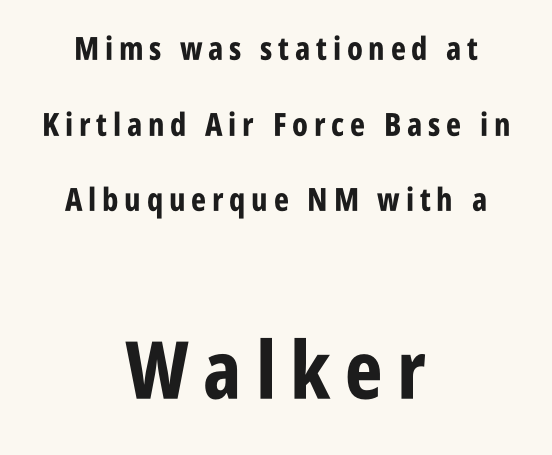
{"serif": "no", "italic": "no", "bold": "yes", "weight": "bold", "width": "condensed", "stroke_contrast": "low", "x_height": "large", "monospaced": "no", "underline": "no", "align": "center", "line_spacing": "loose", "line_spacing_ratio": 2.36, "larger_block": "second", "size_ratio": 2.5, "glyph_px": 80}
